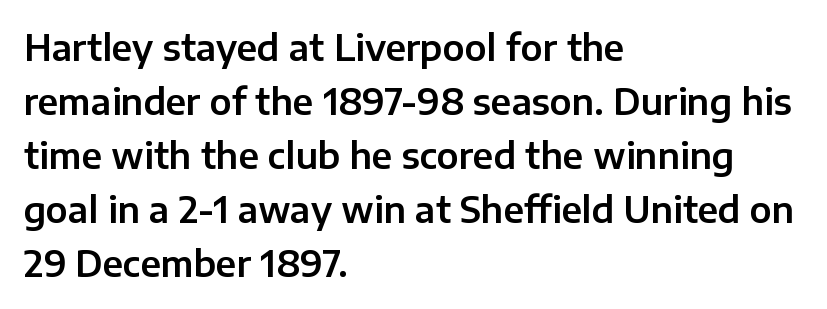
The image shows 35 px sans-serif type, upright; set left-aligned, normal line spacing (1.54x), normal letter spacing, not underlined; low stroke contrast and a medium x-height.
